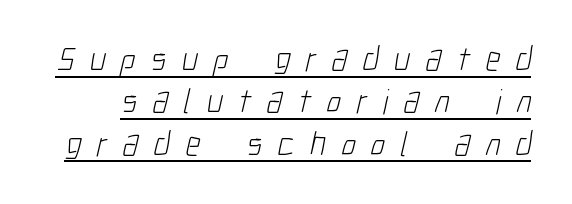
There is plenty of visible air inserted between adjacent glyphs. The cut favours lightness, reaching ordinary text weight at its darkest. Decoration check: the copy is underlined. Stroke terminals: plain, sans-serif. The passage shown is typed in a proportional face where columns would drift.
